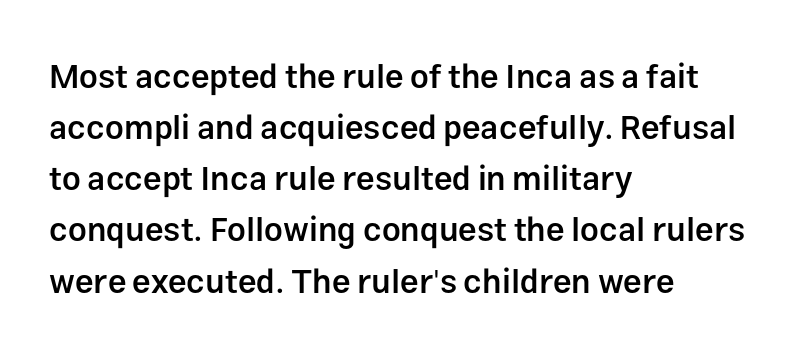
The image shows 33 px semibold sans-serif type, upright; set left-aligned, normal line spacing (1.55x), normal letter spacing, not underlined; low stroke contrast and a medium x-height.
